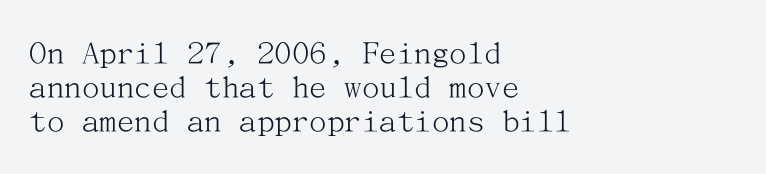
The letters carry serifs — small finishing strokes at the ends of their stems. Weight: not bold — regular or lighter. The lines are packed closely together with very little leading. Reading down the block, your eye returns to a fixed left position each line. Default kerning and tracking; the words read as compact shapes. The typography opts for an upright posture over an oblique one.
